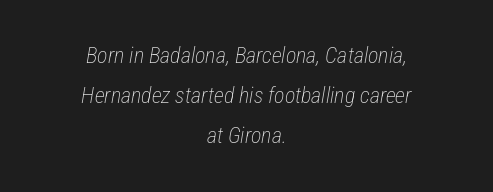
The image shows 22 px text type, italic (leaning right); set centered, line spacing 1.82x, normal letter spacing, not underlined.
